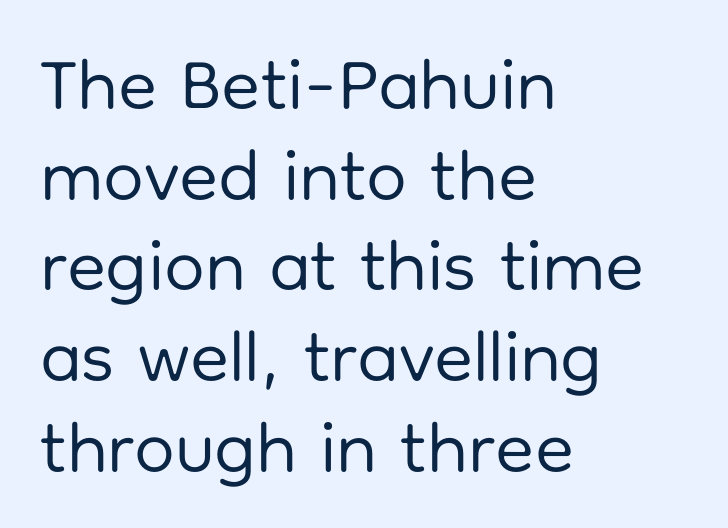
Q: Is the text bold? A: No.
Q: Is the text italic (slanted)? A: No, it is upright.
Q: Is the typeface a serif or a sans-serif typeface? A: Sans-serif.
Q: Is the text underlined? A: No.
Q: How is the paragraph aligned? A: Left-aligned.
Q: Is the spacing between letters normal or unusually wide? A: Normal.
Q: Is the spacing between lines tight, normal or loose? A: Normal.
Q: Width (condensed, normal, or wide)? A: Normal.
Q: Stroke contrast? A: Low.
Q: x-height? A: Medium.
Q: Monospaced? A: No.
